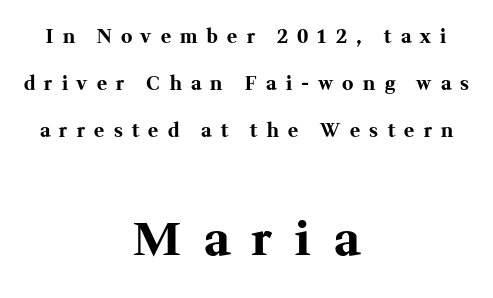
{"serif": "yes", "italic": "no", "bold": "yes", "weight": "bold", "width": "normal", "stroke_contrast": "medium", "x_height": "medium", "monospaced": "no", "underline": "no", "align": "center", "line_spacing": "loose", "line_spacing_ratio": 2.47, "letter_spacing": "wide", "letter_spacing_em": 0.49, "larger_block": "second", "size_ratio": 2.47, "glyph_px": 47}
